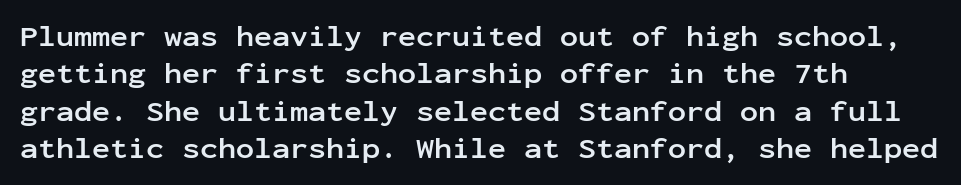
Q: Is the text bold? A: Yes.
Q: Is the text italic (slanted)? A: No, it is upright.
Q: Is the typeface a serif or a sans-serif typeface? A: Sans-serif.
Q: Is the text underlined? A: No.
Q: How is the paragraph aligned? A: Left-aligned.
Q: Is the spacing between letters normal or unusually wide? A: Normal.
Q: Is the spacing between lines tight, normal or loose? A: Normal.
Q: Width (condensed, normal, or wide)? A: Normal.
Q: Stroke contrast? A: Low.
Q: x-height? A: Medium.
Q: Monospaced? A: Yes.
